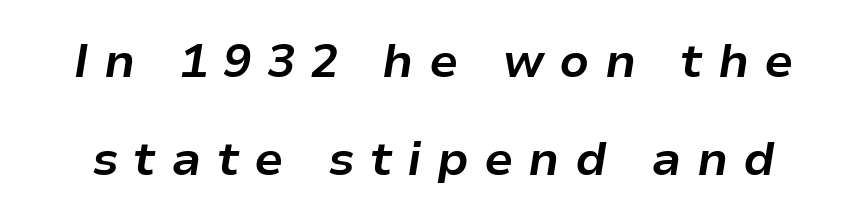
Q: Is the text bold? A: Yes.
Q: Is the text italic (slanted)? A: Yes, it leans right by about 9 degrees.
Q: Is the text underlined? A: No.
Q: Is the spacing between letters normal or unusually wide? A: Unusually wide.
Q: Is the spacing between lines tight, normal or loose? A: Loose.
Q: Width (condensed, normal, or wide)? A: Normal.
Q: Stroke contrast? A: Low.
Q: x-height? A: Medium.
Q: Monospaced? A: No.
